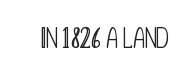
{"serif": "no", "italic": "no", "bold": "no", "weight": "light", "width": "condensed", "stroke_contrast": "low", "x_height": "large", "monospaced": "no", "underline": "no", "letter_spacing": "normal", "letter_spacing_em": 0.0, "glyph_px": 29}
